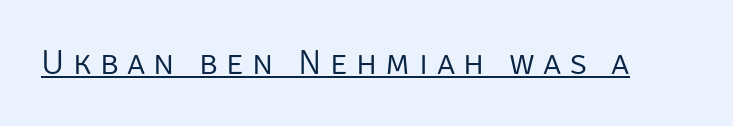
Underlining? Definitely there. Each letter's strokes conclude bluntly, with no projecting serifs. Letter spacing: wide. The rendering uses natural spacing where letterforms have individual widths. Notice how the stems are strictly vertical — no italics here. No chunkiness to these letters — they're not bold.
